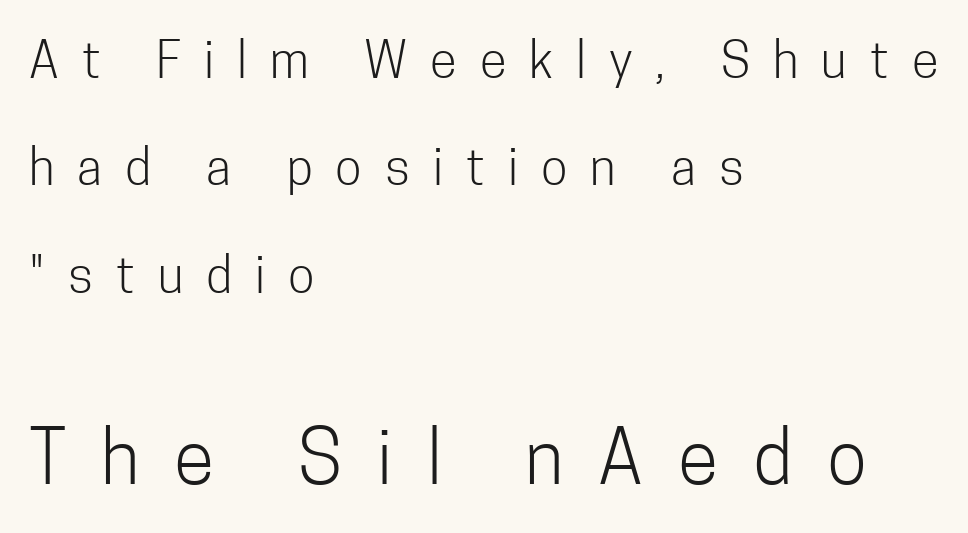
A typesetter would label this face a sans. The following chunk of copy outweighs the initial chunk in type size. The type is letterspaced generously, with wide tracking. Horizontally, the lines are justified to the leading edge only. You could fit nearly another row in the gap between these rows. The specimen omits any rule beneath the text block's lines.
